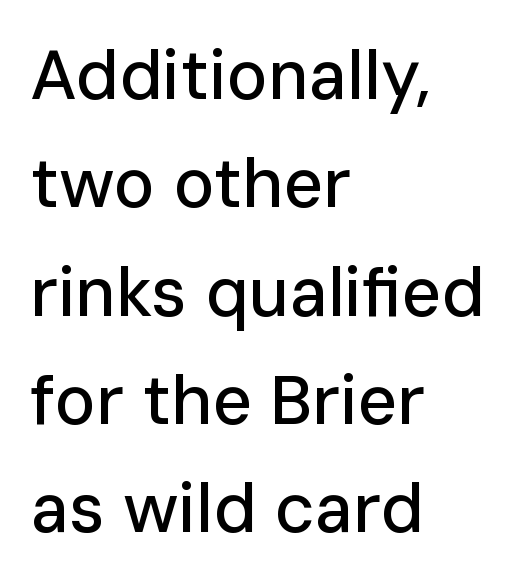
The letters carry no serifs — their stems end cleanly without finishing strokes. Honestly, the letter spacing is just normal — you wouldn't notice it. The passage shown stacks its lines at a standard gap. These lines are rendered in a variable-pitch font.
